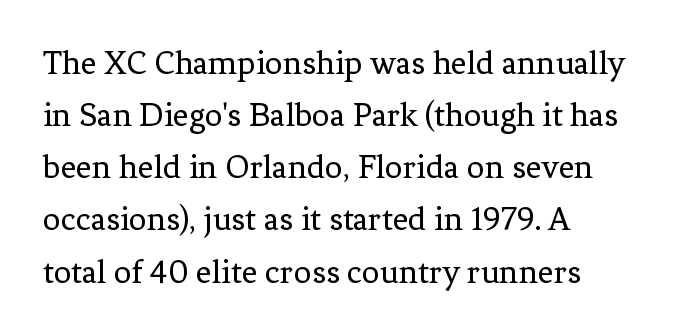
The space between consecutive lines is moderate. The typeface chosen for these lines features serifs. Think standard paragraph weight, or any step lighter than that. The strip under each line holds only bare page.
